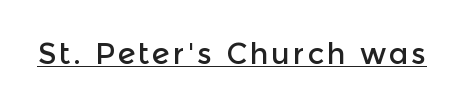
{"serif": "no", "italic": "no", "width": "normal", "x_height": "medium", "monospaced": "no", "underline": "yes", "glyph_px": 29}
